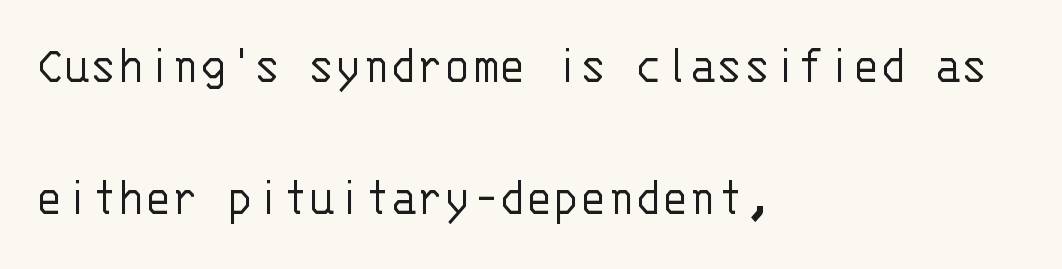
Q: Is the text bold? A: No.
Q: Is the text italic (slanted)? A: No, it is upright.
Q: Is the typeface a serif or a sans-serif typeface? A: Sans-serif.
Q: Is the text underlined? A: No.
Q: How is the paragraph aligned? A: Left-aligned.
Q: Is the spacing between letters normal or unusually wide? A: Normal.
Q: Is the spacing between lines tight, normal or loose? A: Loose.
Q: Width (condensed, normal, or wide)? A: Normal.
Q: Stroke contrast? A: Low.
Q: x-height? A: Large.
Q: Monospaced? A: Yes.
